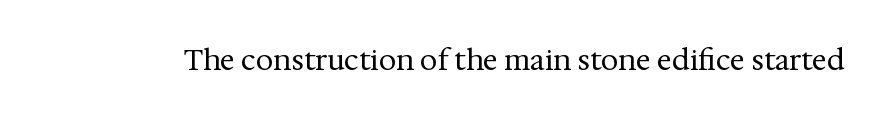
What stands out about the letter spacing? Nothing — it is the standard amount. Vertical strokes here are truly vertical. Anything drawn beneath the words? Only blank space. Is this a fixed-width face? No — the glyphs have proportional, varying widths. The characters display serif detailing at their extremities.
